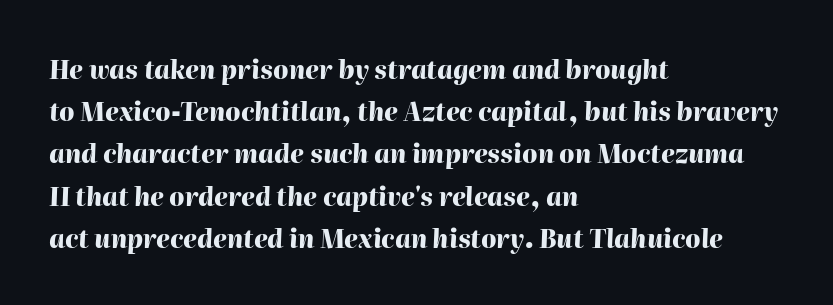
{"italic": "yes", "lean": "right", "slant_degrees": 2, "bold": "yes", "underline": "no", "align": "left", "line_spacing": "normal", "line_spacing_ratio": 1.69, "letter_spacing": "normal", "letter_spacing_em": 0.0, "glyph_px": 25}
